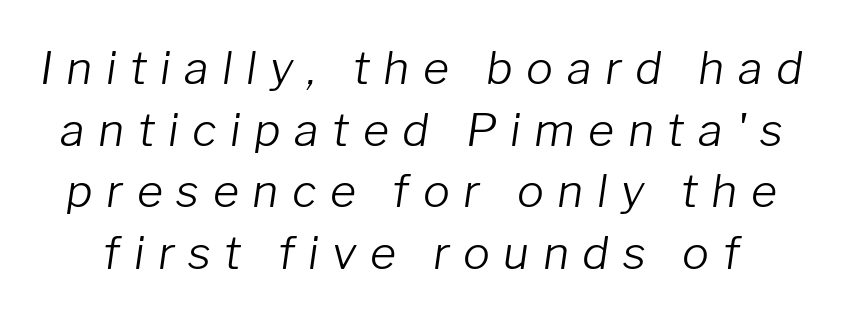
Letters rest on an invisible, unmarked baseline. Regarding leading, the lines here are spaced in the standard way. This sample has the flowing, uneven cadence of proportional lettering. The face used here has a pronounced slope to its letters.
